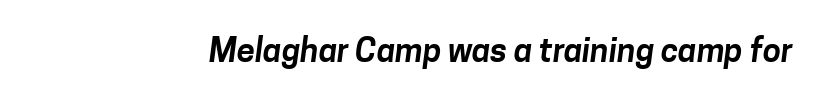
{"serif": "no", "width": "normal", "stroke_contrast": "low", "x_height": "medium", "monospaced": "no", "underline": "no", "letter_spacing": "normal", "letter_spacing_em": 0.0, "glyph_px": 33}
